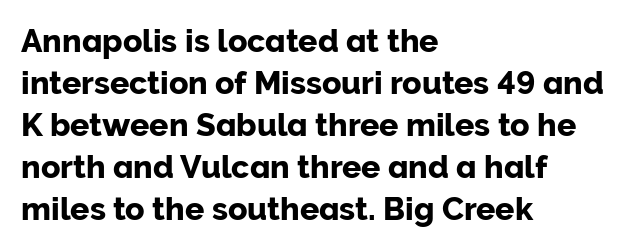
The designer left line spacing at the default. Every character sits straight up, as roman type does. Serif or sans? Sans — the stroke terminals are bare. Underlining? Definitely not there. Nothing unusual about the tracking: characters are spaced as the font intends.
